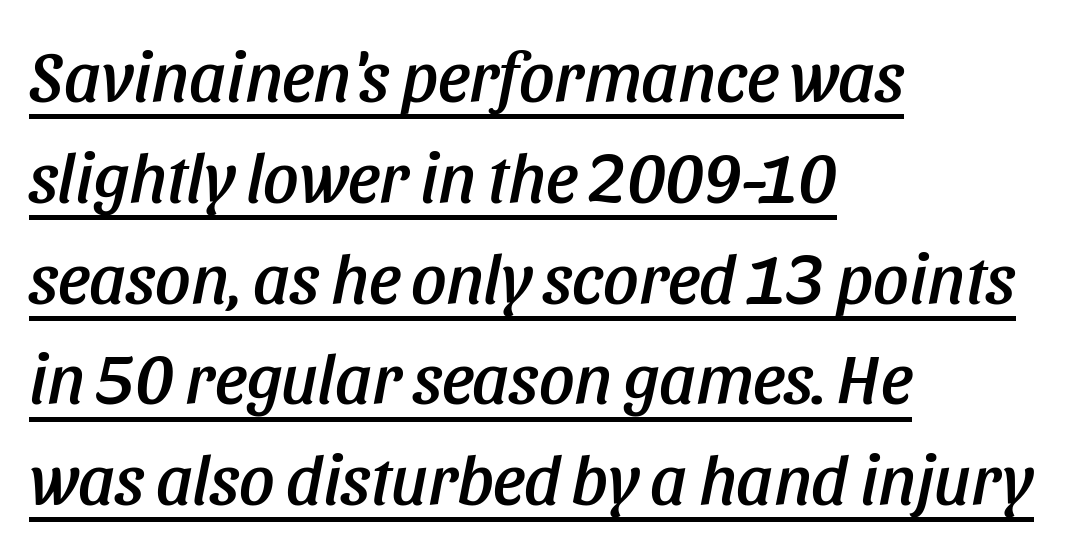
Q: Is the text italic (slanted)? A: Yes, it leans right by about 11 degrees.
Q: Is the text underlined? A: Yes.
Q: How is the paragraph aligned? A: Left-aligned.
Q: Is the spacing between letters normal or unusually wide? A: Normal.
Q: Is the spacing between lines tight, normal or loose? A: Normal.
Q: Width (condensed, normal, or wide)? A: Condensed.
Q: Stroke contrast? A: Low.
Q: x-height? A: Large.
Q: Monospaced? A: No.
